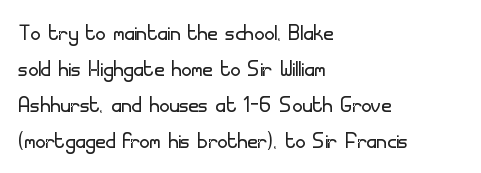
The axis of the letterforms is exactly vertical. The horizontal fit of the characters is conventional and even. No chunkiness to these letters — they're not bold. The passage shown is not underscored anywhere. The letters advance in unequal steps, a hallmark of proportional type. The paragraph has a hard left edge and a soft right edge.
